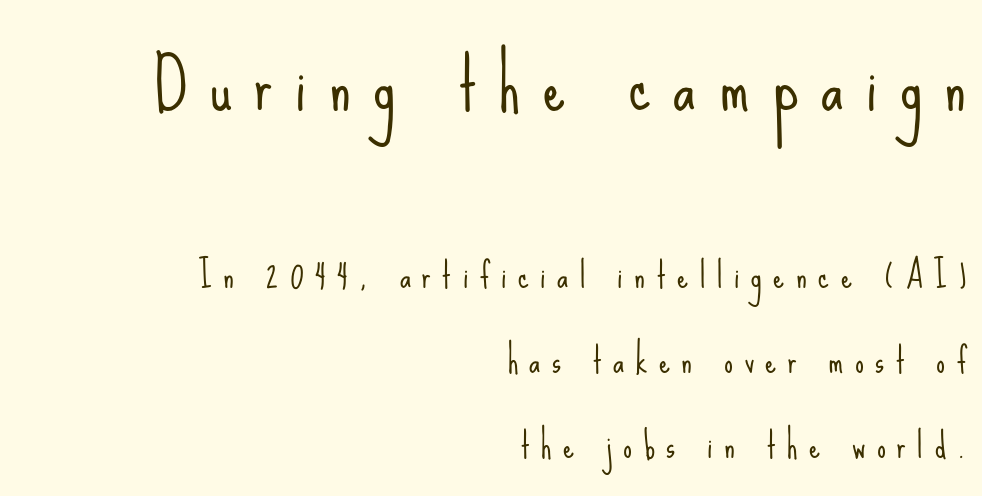
{"serif": "no", "italic": "no", "bold": "no", "weight": "light", "width": "condensed", "stroke_contrast": "low", "x_height": "small", "monospaced": "no", "underline": "no", "align": "right", "line_spacing": "loose", "line_spacing_ratio": 2.42, "letter_spacing": "wide", "letter_spacing_em": 0.33, "larger_block": "first", "size_ratio": 2.0, "glyph_px": 70}
